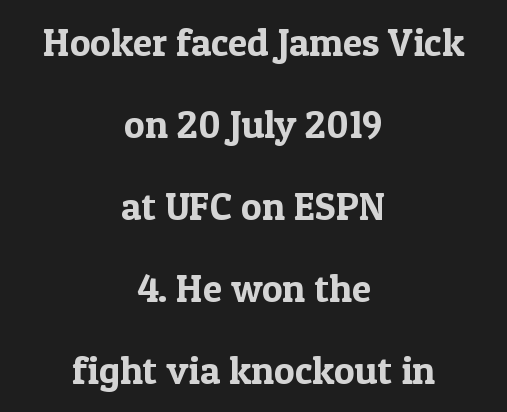
Q: Is the text italic (slanted)? A: No, it is upright.
Q: Is the typeface a serif or a sans-serif typeface? A: Serif.
Q: Is the text underlined? A: No.
Q: How is the paragraph aligned? A: Centered.
Q: Is the spacing between letters normal or unusually wide? A: Normal.
Q: Is the spacing between lines tight, normal or loose? A: Loose.
Q: Width (condensed, normal, or wide)? A: Normal.
Q: x-height? A: Medium.
Q: Monospaced? A: No.
